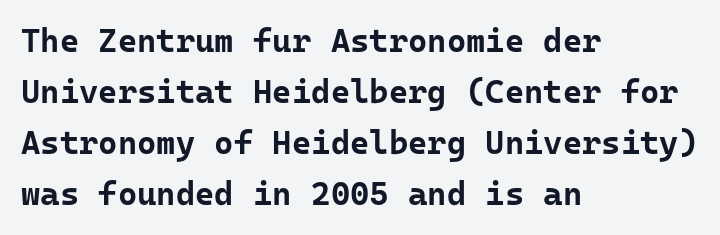
Summary of vertical rhythm: regular, with standard interline spacing. Check under the words: just untouched page. The line texture is even and compact thanks to regular tracking. Teacher's note: observe the even left margin — that is flush-left alignment. This sample uses a sans-serif face. Is there any slant? The stems are plumb.
